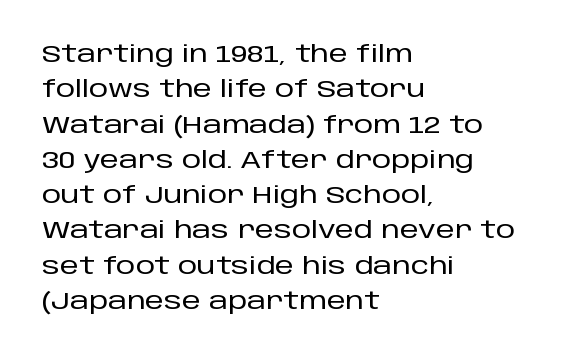
The image shows 24 px text type, upright; set left-aligned, normal line spacing (1.47x), normal letter spacing, not underlined.
